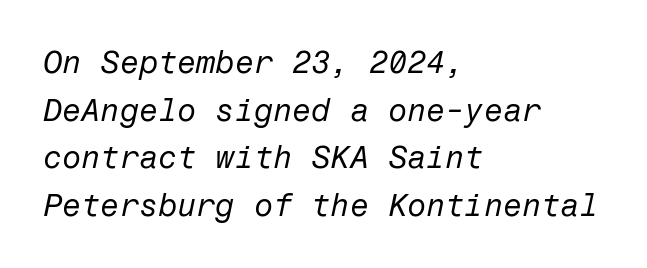
Q: Is the text bold? A: No.
Q: Is the text italic (slanted)? A: Yes, it leans right by about 12 degrees.
Q: Is the text underlined? A: No.
Q: How is the paragraph aligned? A: Left-aligned.
Q: Is the spacing between letters normal or unusually wide? A: Normal.
Q: Is the spacing between lines tight, normal or loose? A: Normal.
Q: Width (condensed, normal, or wide)? A: Normal.
Q: Stroke contrast? A: Low.
Q: x-height? A: Medium.
